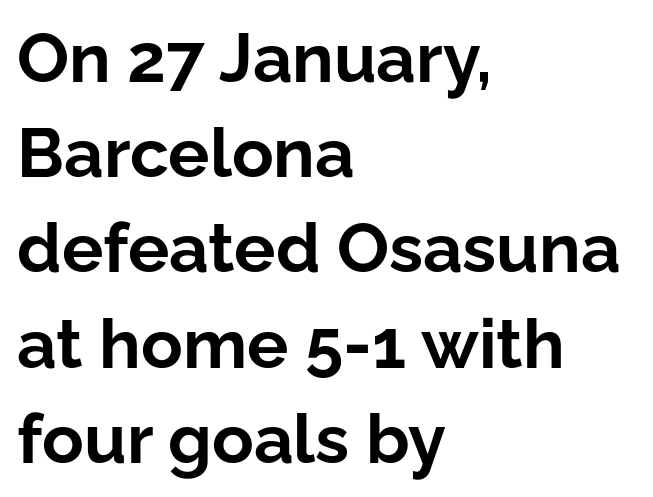
The image shows 69 px bold sans-serif type, upright; set left-aligned, normal line spacing (1.38x), normal letter spacing, not underlined; low stroke contrast and a medium x-height.
